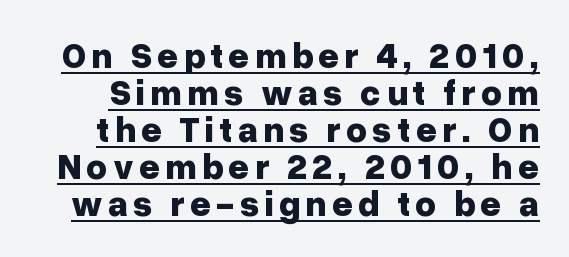
Compared with undecorated copy, this sample adds a rule below the words. Observe the absence of serifs on each vertical stroke in this sample. It's the straight-up-and-down kind of type. In terms of weight, the rendering is a true, heavy bold.
